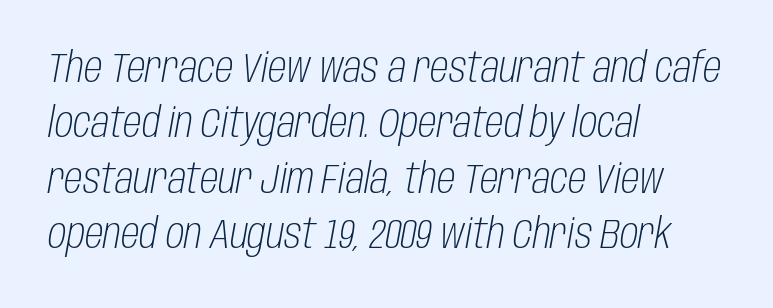
{"italic": "yes", "lean": "right", "slant_degrees": 10, "bold": "no", "weight": "light", "width": "condensed", "stroke_contrast": "low", "x_height": "large", "monospaced": "no", "underline": "no", "align": "left", "line_spacing": "normal", "line_spacing_ratio": 1.32, "letter_spacing": "normal", "letter_spacing_em": 0.0, "glyph_px": 42}
